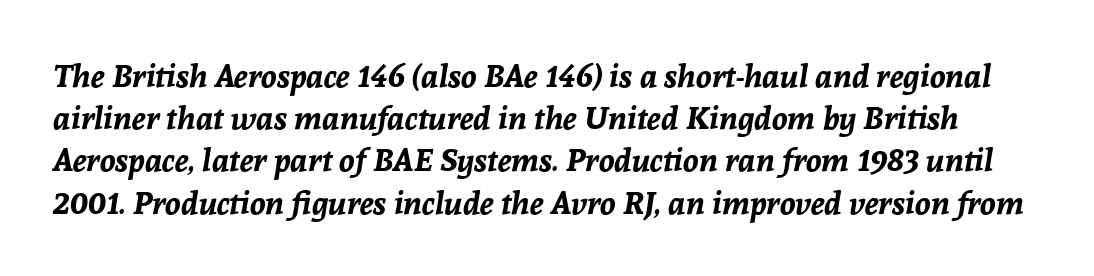
The rendering keeps characters at their native spacing. Character widths vary here, with narrow letters taking less room than wide ones. The strip under each line holds only bare page. As a designer I'd log this as weight 700, bold.
